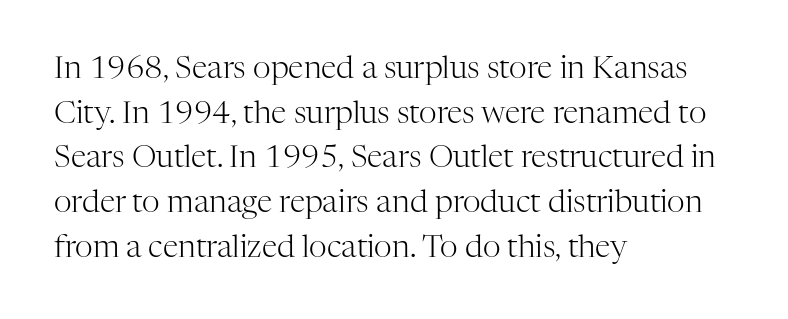
Compared with typical body copy, the letter spacing here is the same. Each line starts at the same left margin while the right side varies. Unmarked baselines from the first word to the last. A typesetter would call this leading conventional body-copy spacing. Note: serifs present on the glyphs.
